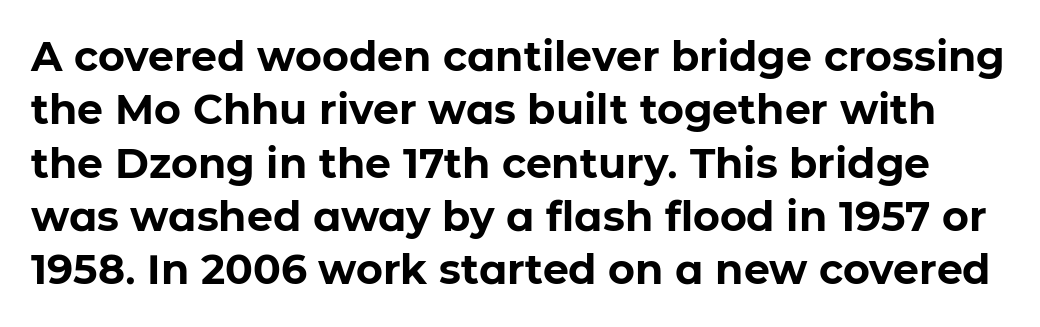
{"serif": "no", "italic": "no", "bold": "yes", "weight": "bold", "width": "normal", "stroke_contrast": "low", "x_height": "medium", "monospaced": "no", "underline": "no", "line_spacing": "normal", "line_spacing_ratio": 1.3, "letter_spacing": "normal", "letter_spacing_em": 0.0, "glyph_px": 41}
